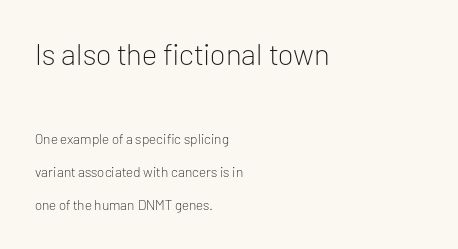
The image shows 30 px light sans-serif type, upright; set left-aligned, loose line spacing (2.37x), normal letter spacing, not underlined; the first (top) block is 2.14x larger; low stroke contrast and a medium x-height.
